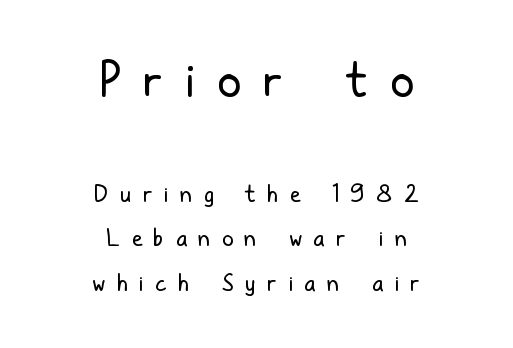
{"serif": "no", "italic": "no", "bold": "no", "weight": "regular", "width": "condensed", "stroke_contrast": "low", "x_height": "medium", "monospaced": "no", "underline": "no", "align": "center", "line_spacing_ratio": 1.86, "letter_spacing": "wide", "letter_spacing_em": 0.47, "larger_block": "first", "size_ratio": 2.0, "glyph_px": 48}
